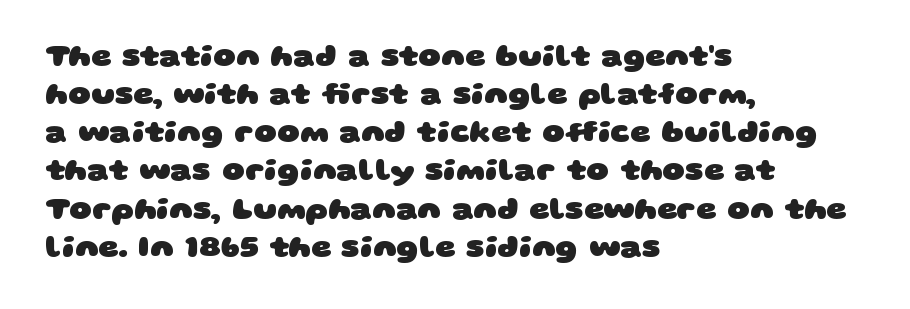
Bare-footed words on every line. Honestly, the letter spacing is just normal — you wouldn't notice it. What kind of face is this? One without serifs — a sans. Weight check: bold — yes, fully. Which margin do the lines hug? The left one — the right edge is uneven. Think of a printed novel: that variable character pitch is what you see here.
